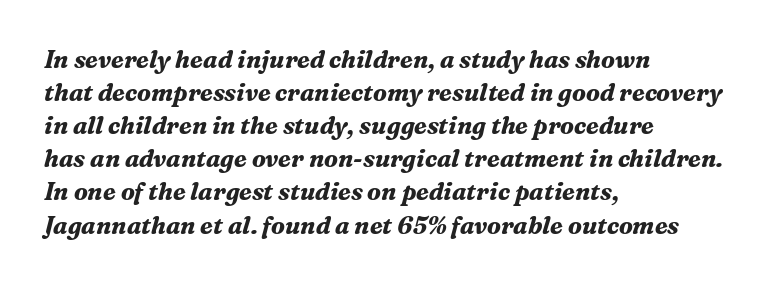
Observe the lean: these are italic letterforms. In terms of letterspacing, this is plain default setting. Does the leading feel generous? No, just average. Check the space under the baseline: it is left empty. These words are printed bold, with thick strokes throughout. The paragraph has a hard left edge and a soft right edge.
